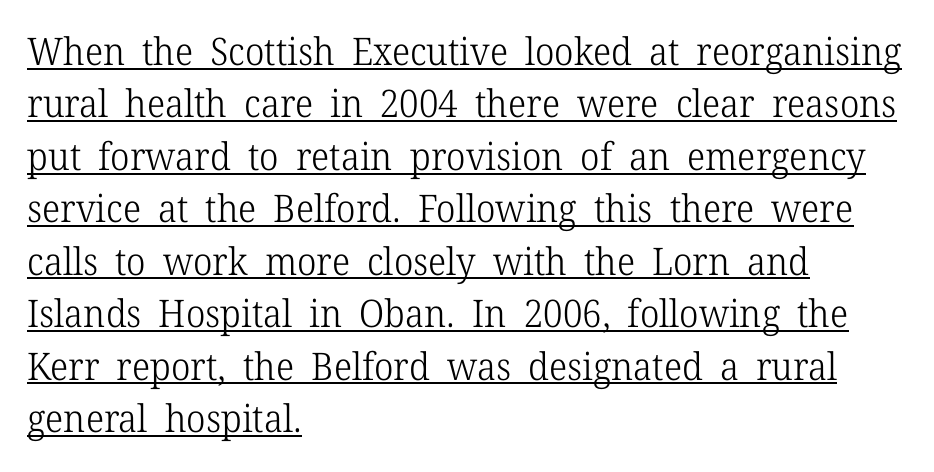
{"serif": "yes", "italic": "no", "bold": "no", "weight": "light", "width": "normal", "stroke_contrast": "low", "x_height": "medium", "monospaced": "no", "underline": "yes", "align": "left", "line_spacing": "normal", "line_spacing_ratio": 1.38, "letter_spacing": "normal", "letter_spacing_em": 0.0, "glyph_px": 38}
